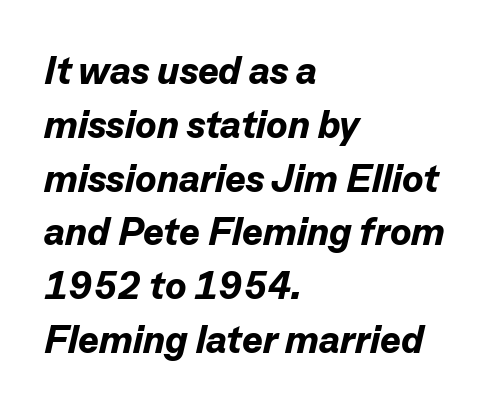
A typesetter would call this proportional, since set widths differ per character. Rows of type keep a routine distance in the vertical direction. Visually the block forms a straight wall on the left and a jagged coastline on the right. Descender tails drop into unmarked territory.
